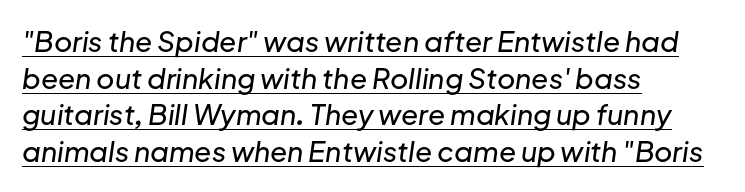
The image shows 28 px text type, italic (leaning right); set left-aligned, normal line spacing (1.31x), normal letter spacing, underlined; low stroke contrast and a medium x-height.
